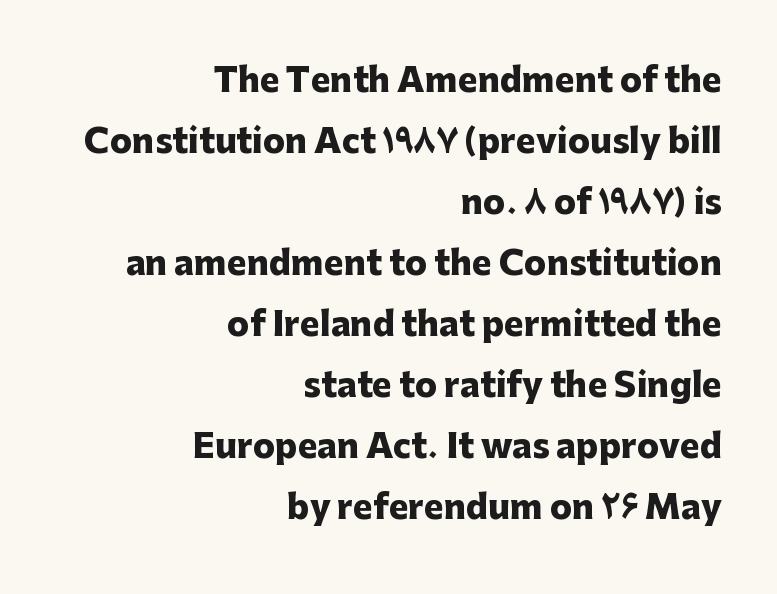
The image shows 33 px heavy sans-serif type, upright; set right-aligned, line spacing 1.85x, normal letter spacing, not underlined; low stroke contrast and a medium x-height.
